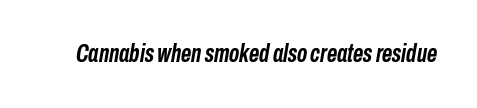
The image shows 25 px bold type, italic (leaning right); set normal letter spacing, not underlined.
